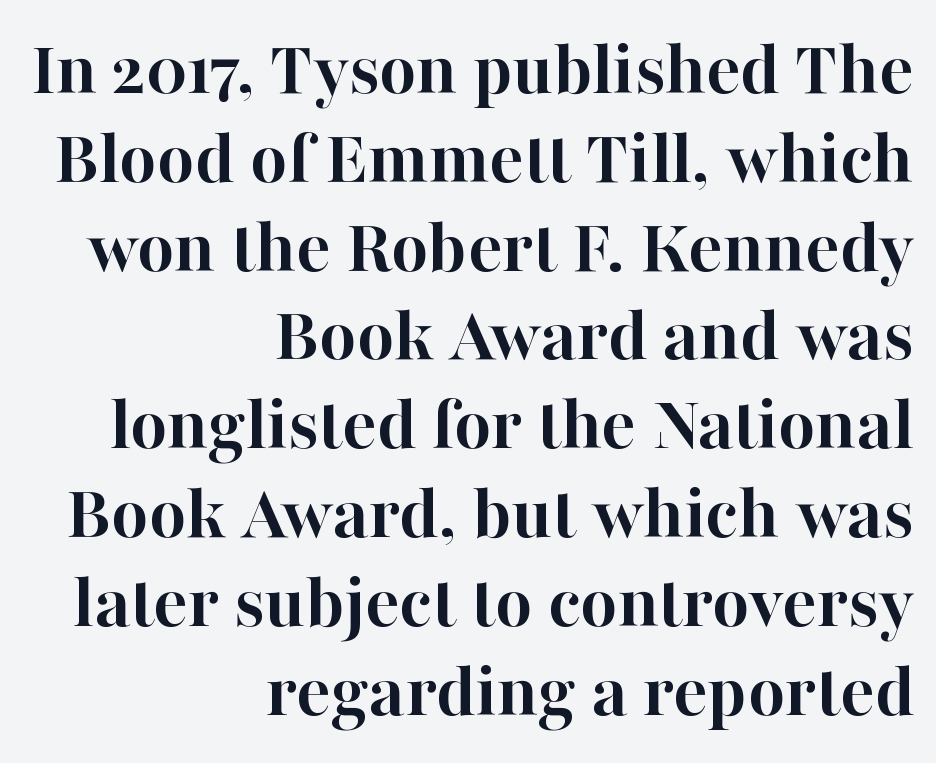
Q: Is the text bold? A: Yes.
Q: Is the text italic (slanted)? A: No, it is upright.
Q: Is the typeface a serif or a sans-serif typeface? A: Serif.
Q: Is the text underlined? A: No.
Q: How is the paragraph aligned? A: Right-aligned.
Q: Is the spacing between letters normal or unusually wide? A: Normal.
Q: Is the spacing between lines tight, normal or loose? A: Tight.
Q: Width (condensed, normal, or wide)? A: Normal.
Q: Stroke contrast? A: High.
Q: x-height? A: Medium.
Q: Monospaced? A: No.
